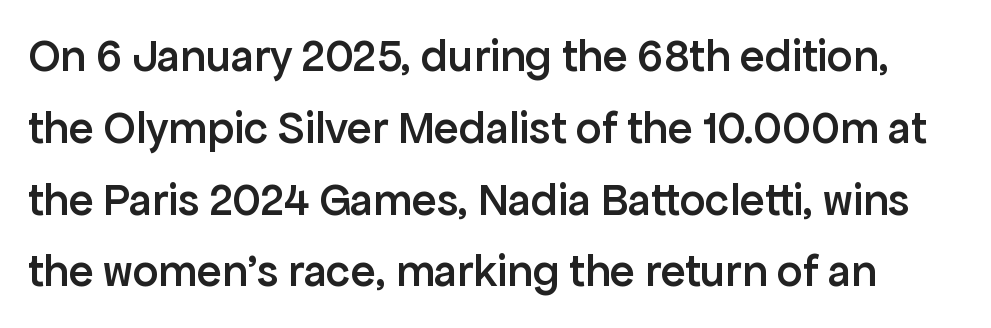
{"serif": "no", "italic": "no", "bold": "semi", "weight": "semibold", "width": "normal", "stroke_contrast": "low", "x_height": "medium", "monospaced": "no", "underline": "no", "line_spacing": "normal", "line_spacing_ratio": 1.56, "letter_spacing": "normal", "letter_spacing_em": 0.0, "glyph_px": 46}
